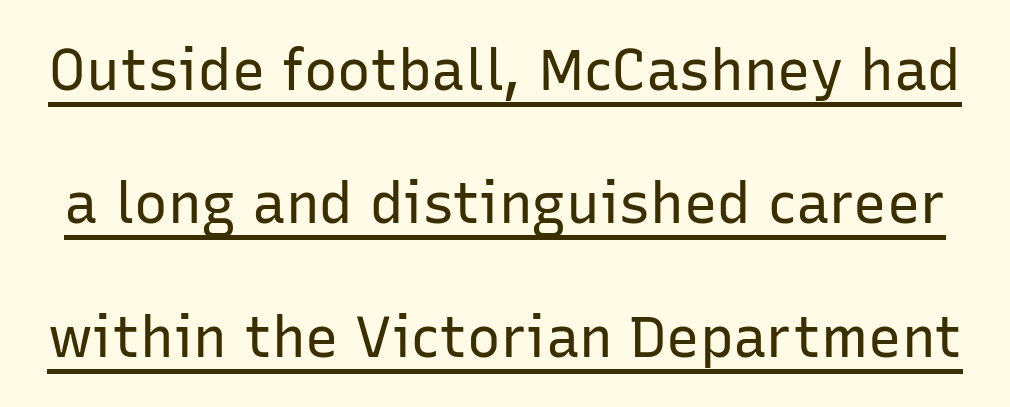
The image shows 56 px regular-weight sans-serif type, upright; set loose line spacing (2.38x), normal letter spacing, underlined; low stroke contrast and a medium x-height.
